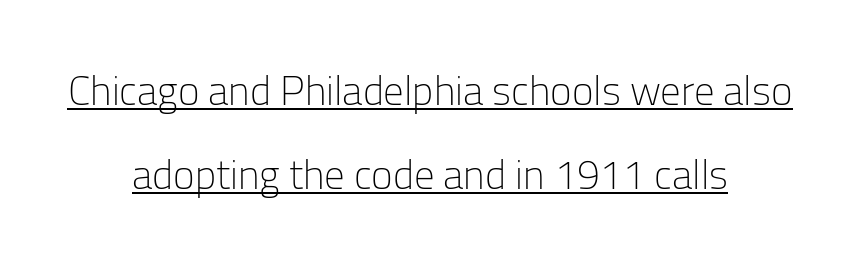
{"serif": "no", "italic": "no", "bold": "no", "weight": "light", "width": "normal", "stroke_contrast": "low", "x_height": "medium", "monospaced": "no", "underline": "yes", "align": "center", "line_spacing": "loose", "line_spacing_ratio": 2.06, "letter_spacing": "normal", "letter_spacing_em": 0.0, "glyph_px": 41}
